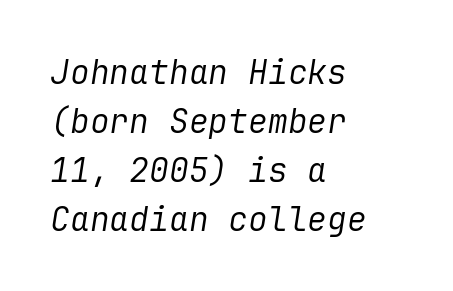
The image shows 33 px regular-weight type, italic (leaning right); set left-aligned, normal line spacing (1.48x), normal letter spacing, not underlined; low stroke contrast and a medium x-height.
